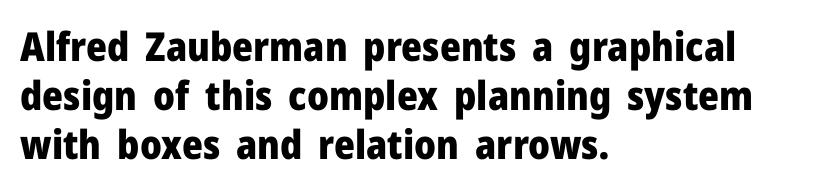
The image shows 40 px heavy sans-serif type, upright; set left-aligned, line spacing 1.22x, normal letter spacing, not underlined; low stroke contrast and a medium x-height.
